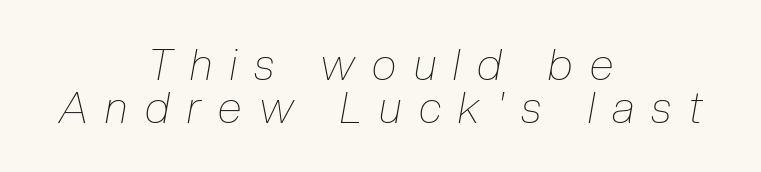
{"italic": "yes", "lean": "right", "slant_degrees": 10, "bold": "no", "weight": "thin", "width": "condensed", "stroke_contrast": "low", "x_height": "medium", "monospaced": "no", "underline": "no", "align": "center", "line_spacing": "tight", "line_spacing_ratio": 0.97, "letter_spacing": "wide", "letter_spacing_em": 0.4, "glyph_px": 44}
